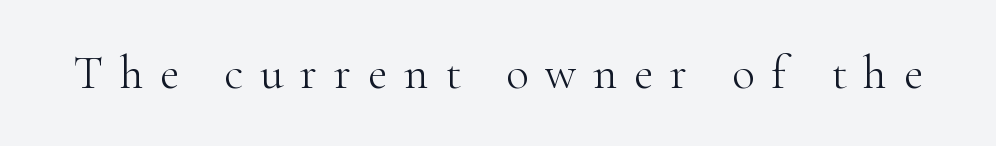
The image shows 47 px light serif type, upright; set unusually wide letter spacing (+0.36 em), not underlined; high stroke contrast and a small x-height.
